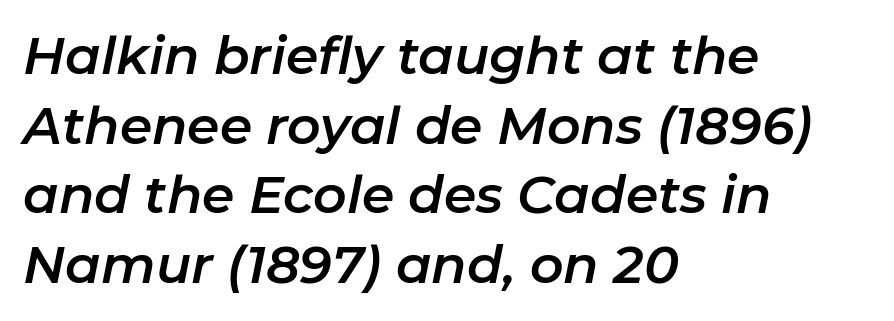
The image shows 52 px text type, italic (leaning right); set left-aligned, normal line spacing (1.34x), normal letter spacing, not underlined; low stroke contrast and a medium x-height.
